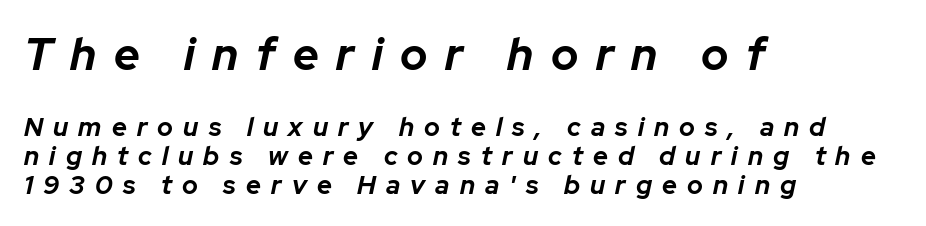
Q: Is the text bold? A: Yes.
Q: Is the text italic (slanted)? A: Yes, it leans right by about 12 degrees.
Q: Is the text underlined? A: No.
Q: How is the paragraph aligned? A: Left-aligned.
Q: Is the spacing between letters normal or unusually wide? A: Unusually wide.
Q: Is the spacing between lines tight, normal or loose? A: Tight.
Q: Which block of text is set in a larger size, the first (top) or the second (bottom)? A: The first (top) one.
Q: Width (condensed, normal, or wide)? A: Normal.
Q: Stroke contrast? A: Low.
Q: x-height? A: Medium.
Q: Monospaced? A: No.
